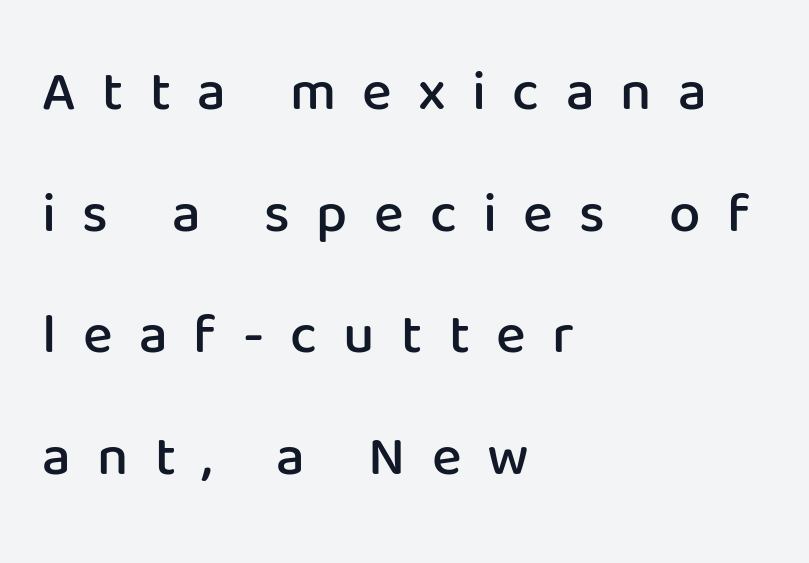
Compared with typical body copy, the letter spacing here is much looser. The type sits square on the baseline with zero lean. Moderately thickened strokes mark this as semibold type. The compositor pushed each line to the left boundary.
